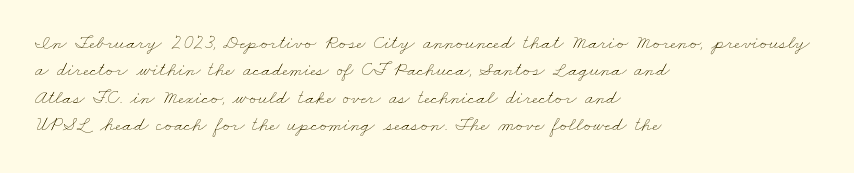
Heaviness? Minimal to ordinary, like unemphasized prose. The passage shown has conventional tracking throughout. Glance below the letters and you will spot only blank space. These lines stack with their left ends in a neat column.
